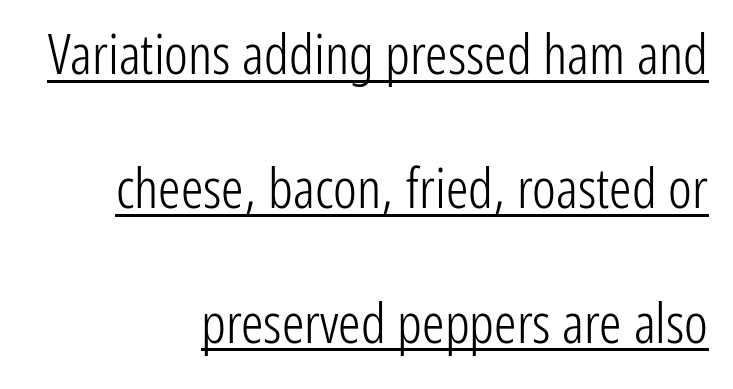
Serifs: no, the terminals of the letterforms are clean. Students, note that the glyphs here touch the page at normal intervals. These glyphs show unthickened strokes, regular width or finer. A typographer would call this underscored text. The typesetter chose a ragged-left arrangement here.
